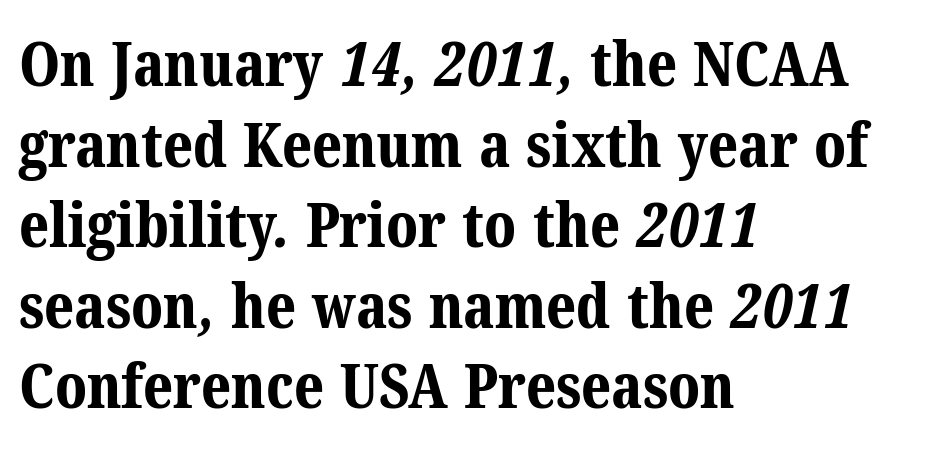
I'd describe the lettering as bold — thick and assertive. This is serif lettering, the kind often seen in printed books. Underlining? Definitely not there. Spacing between characters is what you'd get straight out of the box.
